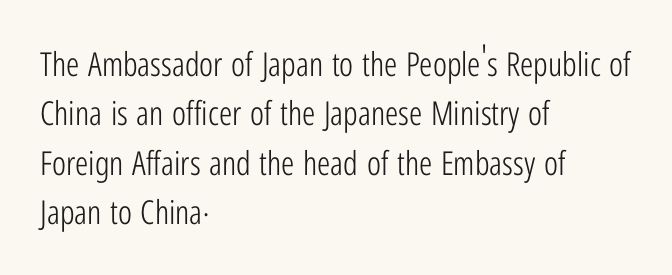
Nope, no serifs anywhere on these letters. Summary of weight: not heavy and not bold. Does the copy run flush right? No — it runs flush left. A typesetter would call this zero additional tracking. No word sits above an underline. The face used here is proportionally spaced, like ordinary book or web type.
